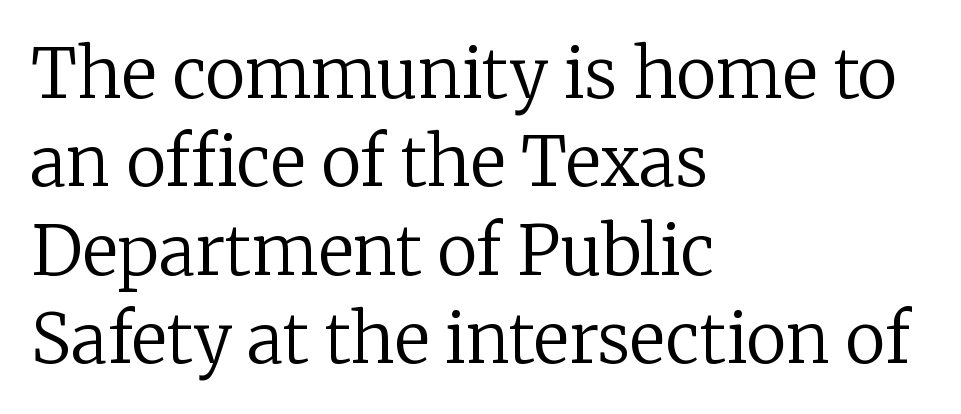
The image shows 68 px regular-weight serif type, upright; set left-aligned, normal line spacing (1.3x), normal letter spacing, not underlined; low stroke contrast and a medium x-height.
